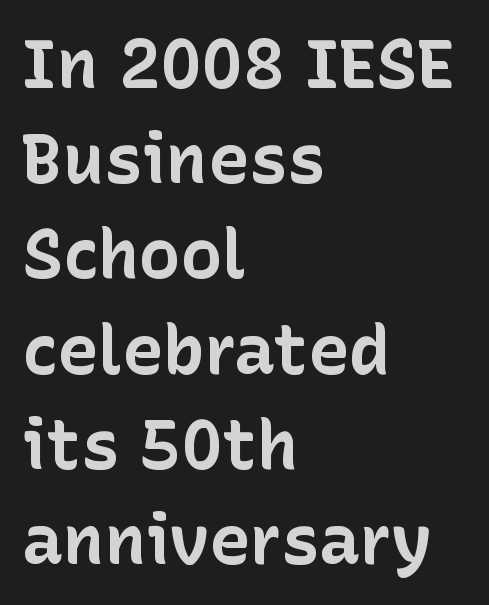
The image shows 69 px bold sans-serif type, upright; set left-aligned, normal line spacing (1.38x), normal letter spacing, not underlined; low stroke contrast and a medium x-height.
